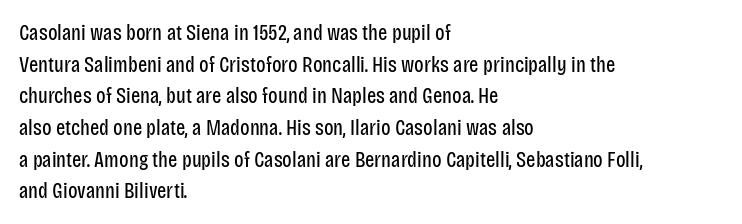
Ordinary non-slanted type is in use. Whoever set this chose a conventional vertical rhythm. Nothing unusual about the tracking: characters are spaced as the font intends. Every row of glyphs begins at an identical x-position on the left.
